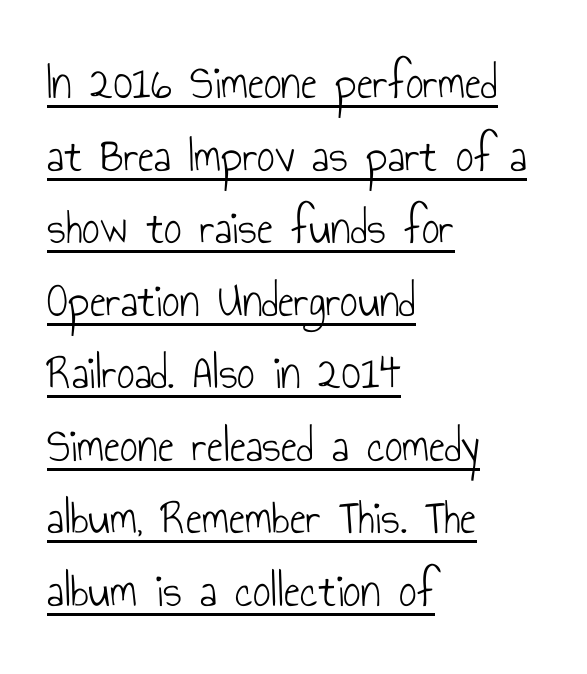
The image shows 49 px light, condensed sans-serif type, upright; set left-aligned, normal line spacing (1.48x), normal letter spacing, underlined; low stroke contrast and a small x-height.
